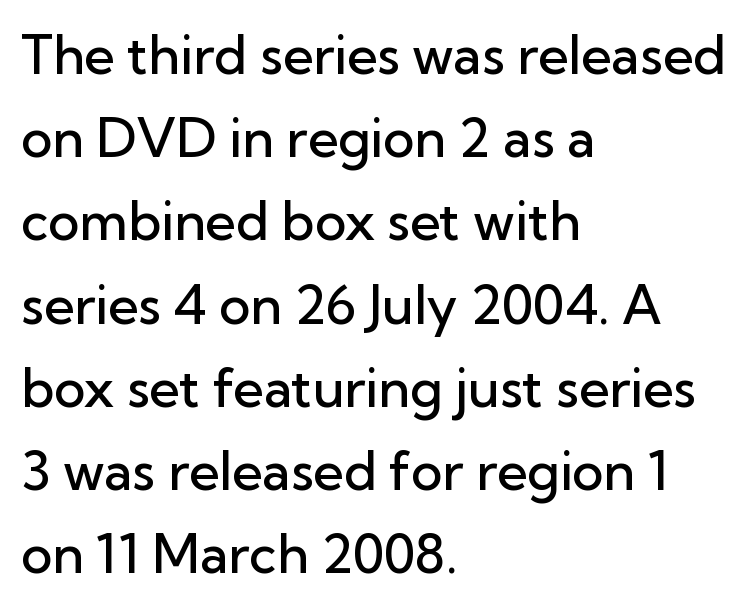
The image shows 53 px semibold sans-serif type, upright; set left-aligned, normal line spacing (1.57x), normal letter spacing, not underlined; low stroke contrast and a medium x-height.
